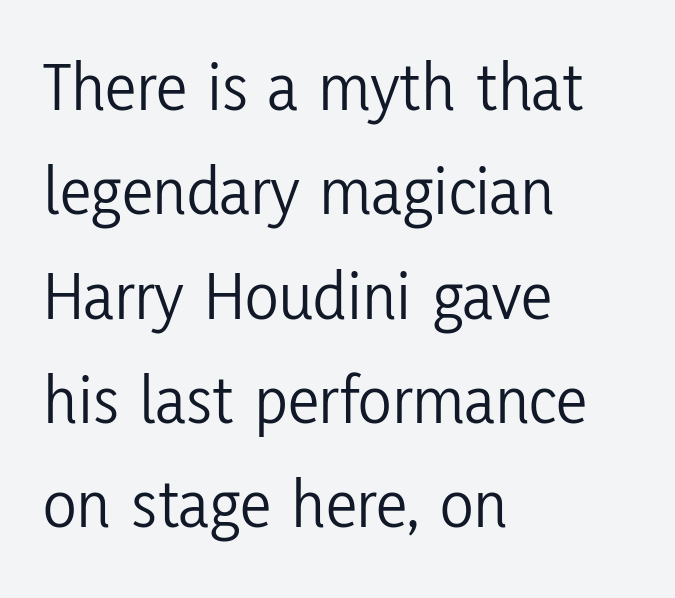
Do the letters lean? They stand straight. These lines stack with their left ends in a neat column. Check where the strokes stop: nothing finishes them off — pure sans. Weight class: somewhere from thin through regular. Reading down the column, the eye jumps a familiar distance to each next line.
